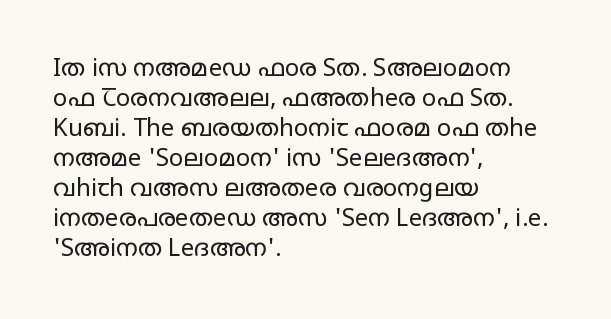
The image shows 24 px text type, upright; set left-aligned, normal line spacing (1.25x), normal letter spacing, not underlined.
